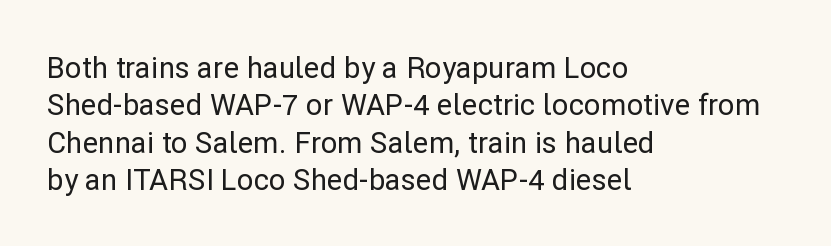
This is the regular roman posture of the typeface. Here the designer chose a conventional face with non-uniform glyph widths. The designer went with a sans here, leaving each stem footless. These lines are set flush left with a ragged right edge.
